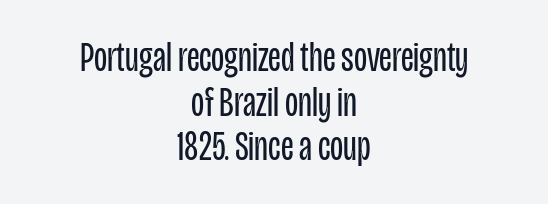
Q: Is the text bold? A: No.
Q: Is the text italic (slanted)? A: No, it is upright.
Q: Is the typeface a serif or a sans-serif typeface? A: Sans-serif.
Q: Is the text underlined? A: No.
Q: How is the paragraph aligned? A: Centered.
Q: Is the spacing between letters normal or unusually wide? A: Normal.
Q: Is the spacing between lines tight, normal or loose? A: Tight.
Q: Width (condensed, normal, or wide)? A: Condensed.
Q: Stroke contrast? A: Low.
Q: x-height? A: Large.
Q: Monospaced? A: No.
